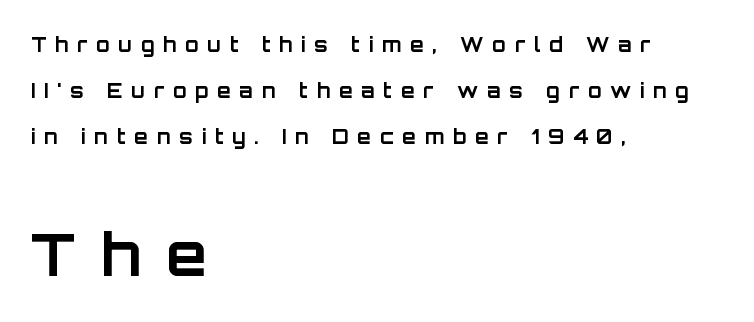
The image shows 59 px bold sans-serif type, upright; set left-aligned, loose line spacing (2.29x), unusually wide letter spacing (+0.43 em), not underlined; the second (bottom) block is 2.95x larger; low stroke contrast and a large x-height.
